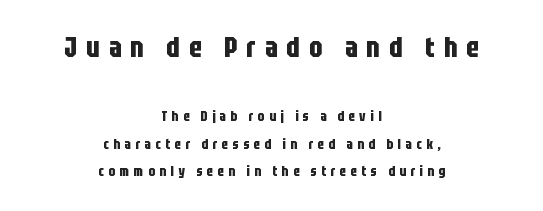
Q: Is the text bold? A: Yes.
Q: Is the text italic (slanted)? A: No, it is upright.
Q: Is the typeface a serif or a sans-serif typeface? A: Sans-serif.
Q: Is the text underlined? A: No.
Q: How is the paragraph aligned? A: Centered.
Q: Is the spacing between letters normal or unusually wide? A: Unusually wide.
Q: Is the spacing between lines tight, normal or loose? A: Loose.
Q: Which block of text is set in a larger size, the first (top) or the second (bottom)? A: The first (top) one.
Q: Width (condensed, normal, or wide)? A: Condensed.
Q: Stroke contrast? A: Low.
Q: x-height? A: Large.
Q: Monospaced? A: No.
